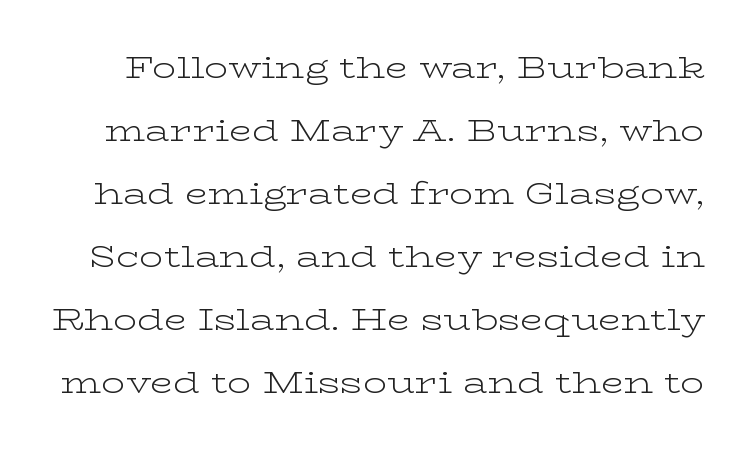
{"serif": "yes", "italic": "no", "bold": "no", "weight": "light", "width": "wide", "stroke_contrast": "low", "x_height": "medium", "monospaced": "no", "underline": "no", "line_spacing": "loose", "line_spacing_ratio": 2.1, "letter_spacing": "normal", "letter_spacing_em": 0.0, "glyph_px": 30}
